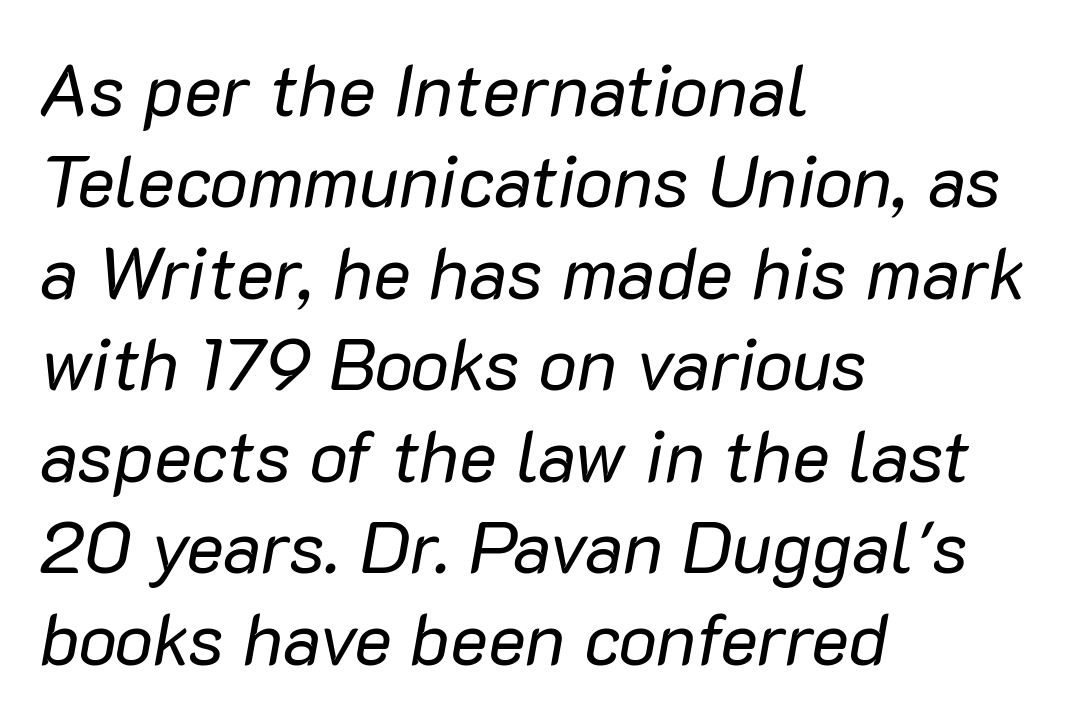
The image shows 72 px regular-weight type, italic (leaning right); set left-aligned, normal line spacing (1.27x), normal letter spacing, not underlined; low stroke contrast and a medium x-height.
